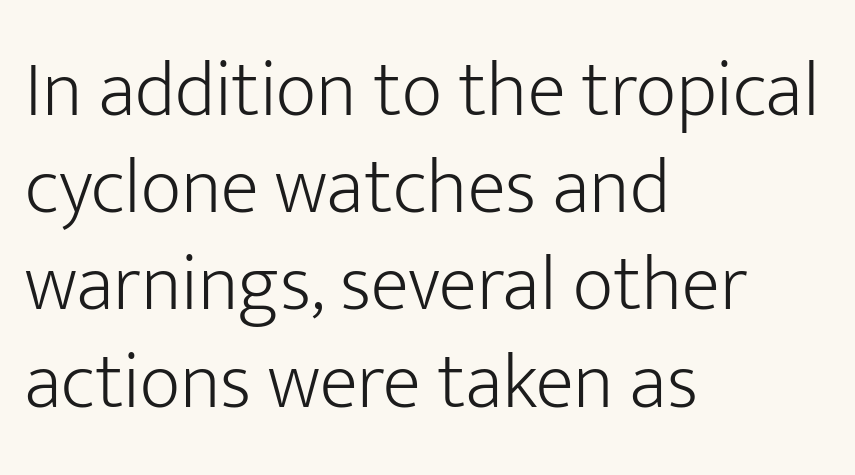
The image shows 79 px light sans-serif type, upright; set left-aligned, line spacing 1.23x, normal letter spacing, not underlined; low stroke contrast and a medium x-height.
